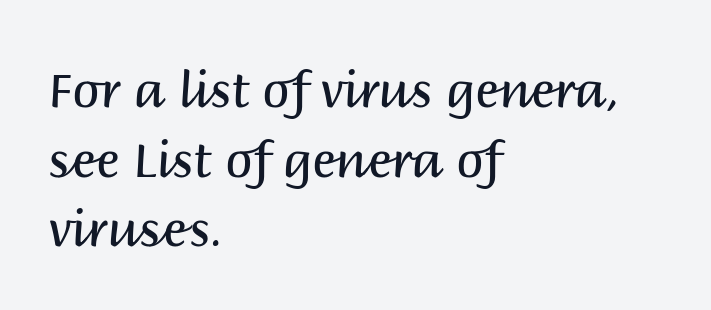
Q: Is the text bold? A: No.
Q: Is the text italic (slanted)? A: Yes.
Q: Is the typeface a serif or a sans-serif typeface? A: Sans-serif.
Q: Is the text underlined? A: No.
Q: How is the paragraph aligned? A: Left-aligned.
Q: Is the spacing between letters normal or unusually wide? A: Normal.
Q: Is the spacing between lines tight, normal or loose? A: Normal.
Q: Width (condensed, normal, or wide)? A: Normal.
Q: Stroke contrast? A: Medium.
Q: x-height? A: Large.
Q: Monospaced? A: No.
